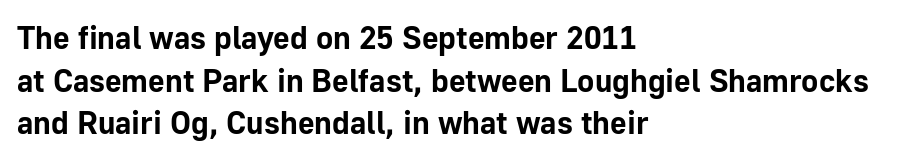
Notice how thick the strokes are: this is what a full bold looks like. Nope, no serifs anywhere on these letters. The typesetter chose a ragged-right arrangement here. Regarding leading, the lines here are spaced in the standard way. Students, note that the glyphs here touch the page at normal intervals.
